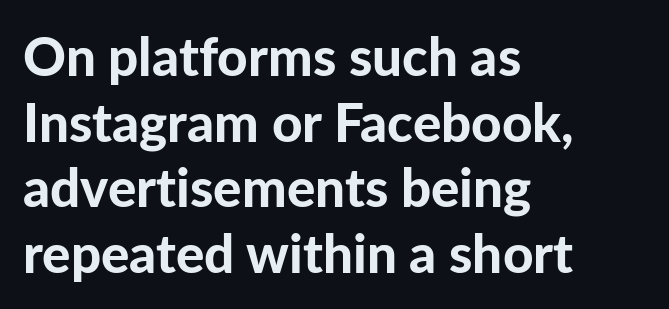
Strokes here are thick enough to call this a true bold. Tracking value appears to be zero — textbook default spacing. Ordinary non-slanted type is in use. Note: no serifs on the glyphs.
